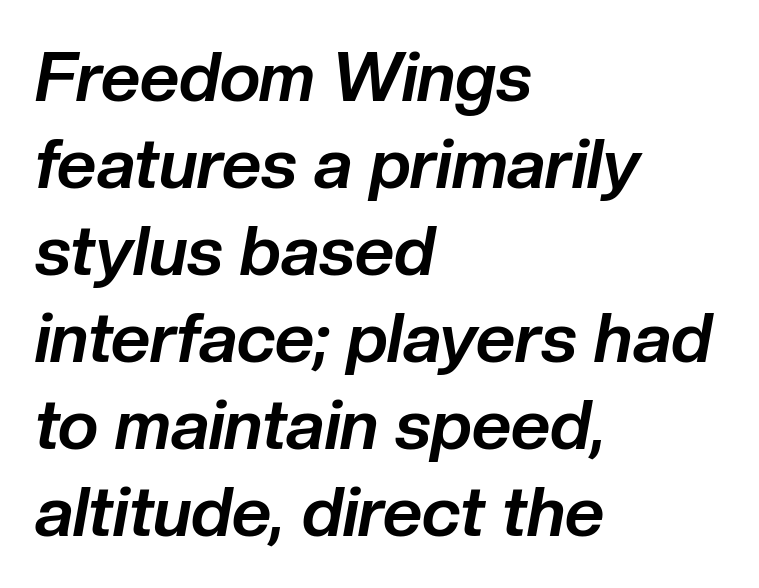
{"italic": "yes", "lean": "right", "slant_degrees": 10, "bold": "yes", "weight": "bold", "width": "normal", "stroke_contrast": "low", "x_height": "medium", "monospaced": "no", "underline": "no", "align": "left", "line_spacing": "normal", "line_spacing_ratio": 1.26, "letter_spacing": "normal", "letter_spacing_em": 0.0, "glyph_px": 69}
